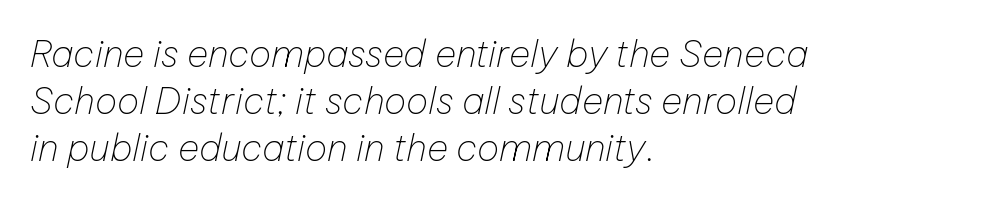
The image shows 37 px thin type, italic (leaning right); set left-aligned, normal line spacing (1.27x), normal letter spacing, not underlined; low stroke contrast and a medium x-height.
